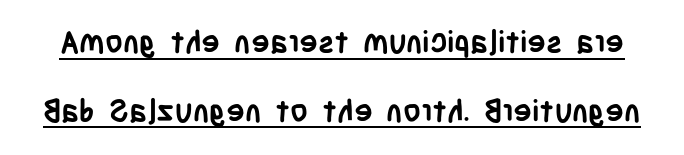
{"serif": "no", "italic": "no", "bold": "yes", "weight": "semibold", "width": "condensed", "stroke_contrast": "low", "x_height": "large", "monospaced": "no", "underline": "yes", "line_spacing": "loose", "line_spacing_ratio": 2.21, "letter_spacing": "normal", "letter_spacing_em": 0.0, "glyph_px": 31}
